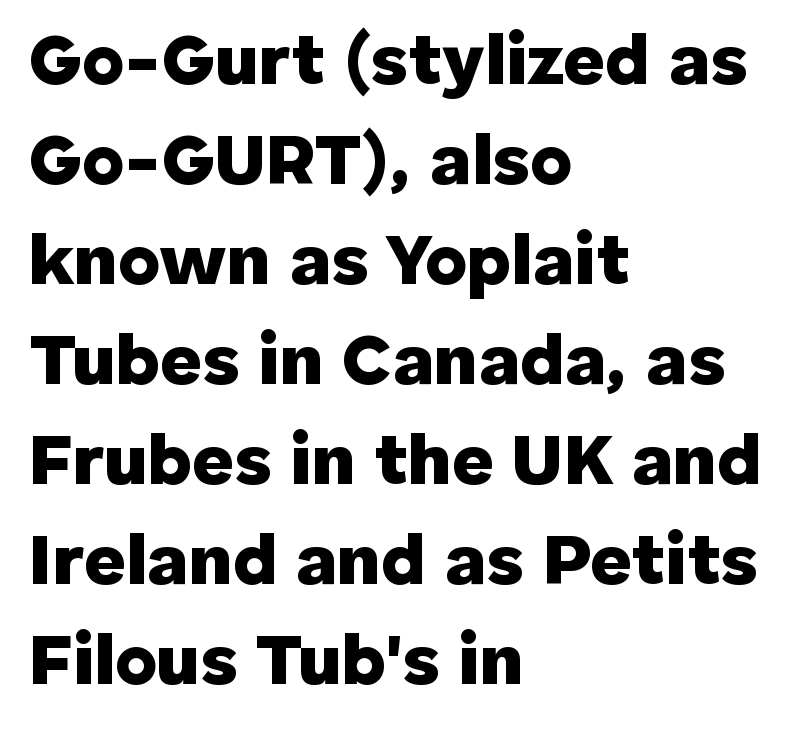
{"serif": "no", "italic": "no", "bold": "yes", "weight": "heavy", "width": "normal", "stroke_contrast": "low", "x_height": "medium", "monospaced": "no", "underline": "no", "align": "left", "line_spacing": "normal", "line_spacing_ratio": 1.39, "letter_spacing": "normal", "letter_spacing_em": 0.0, "glyph_px": 72}
